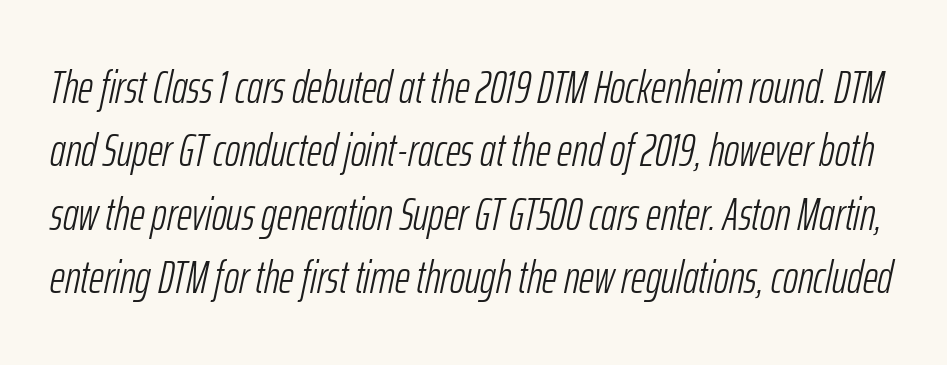
{"italic": "yes", "lean": "right", "slant_degrees": 12, "bold": "no", "weight": "light", "width": "condensed", "stroke_contrast": "low", "x_height": "medium", "monospaced": "no", "underline": "no", "line_spacing": "normal", "line_spacing_ratio": 1.38, "letter_spacing": "normal", "letter_spacing_em": 0.0, "glyph_px": 46}
